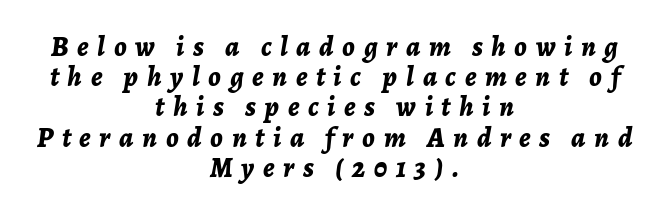
Its strokes are broad and dark, the hallmark of bold type. Italic? Definitely — the glyphs are oblique. Anything drawn beneath the words? Only blank space. The rag falls on both sides of this text block equally. What stands out about the letter spacing? Its width — letters are far apart. Note the varied advance widths — an 'i' is clearly narrower than an 'm'.
